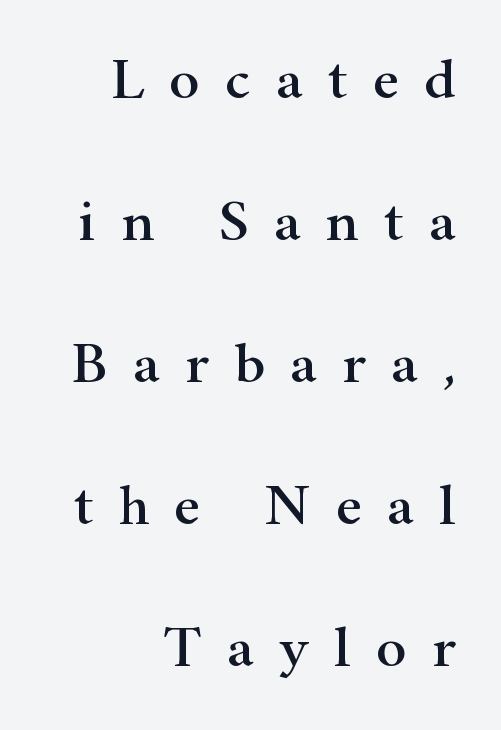
The image shows 58 px wide serif type, upright; set right-aligned, loose line spacing (2.45x), unusually wide letter spacing (+0.43 em), not underlined; high stroke contrast and a small x-height.
